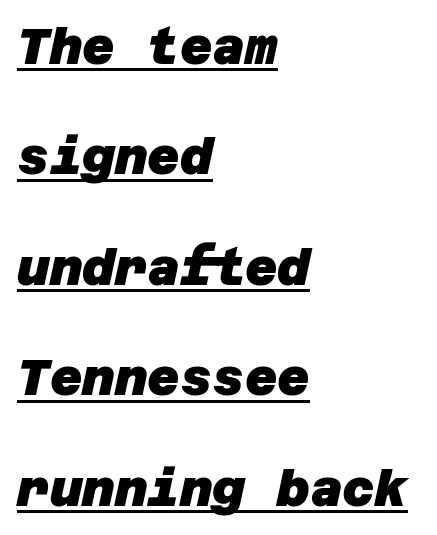
{"serif": "no", "bold": "yes", "weight": "heavy", "width": "normal", "stroke_contrast": "low", "x_height": "large", "underline": "yes", "align": "left", "line_spacing": "loose", "line_spacing_ratio": 2.21, "letter_spacing": "normal", "letter_spacing_em": 0.0, "glyph_px": 50}
